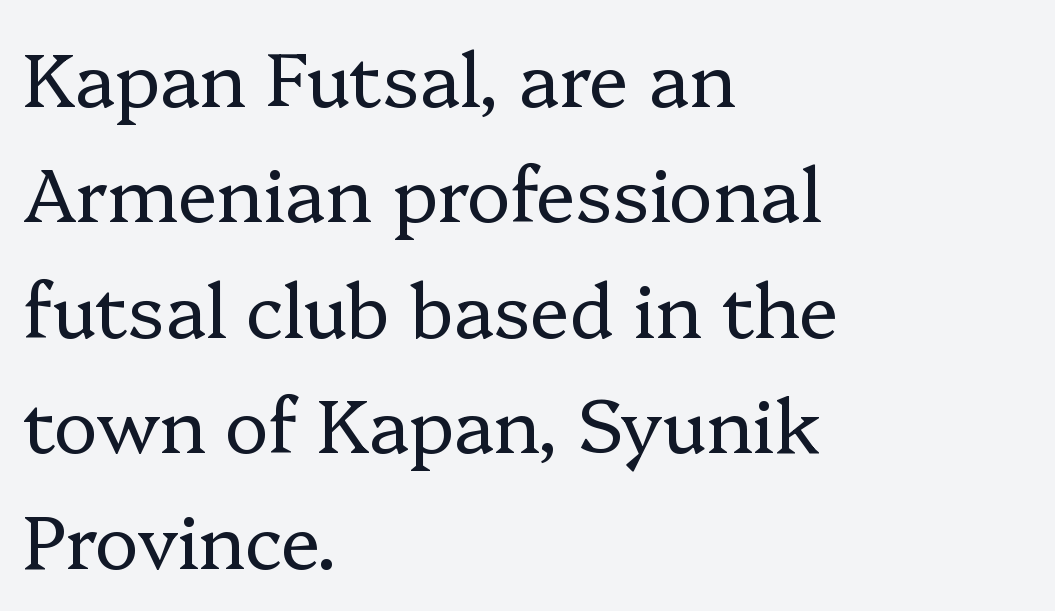
The image shows 74 px regular-weight serif type, upright; set left-aligned, normal line spacing (1.56x), normal letter spacing, not underlined; low stroke contrast and a medium x-height.
